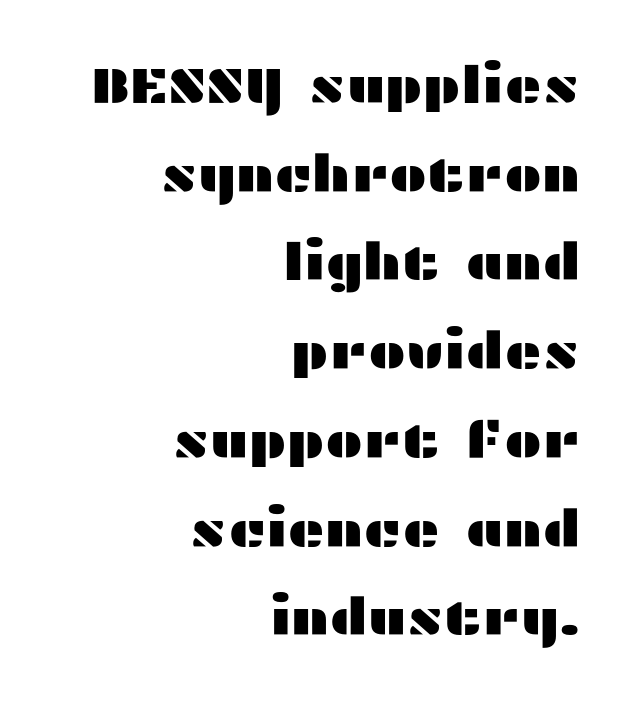
Q: Is the text italic (slanted)? A: No, it is upright.
Q: Is the typeface a serif or a sans-serif typeface? A: Sans-serif.
Q: Is the text underlined? A: No.
Q: How is the paragraph aligned? A: Right-aligned.
Q: Is the spacing between letters normal or unusually wide? A: Normal.
Q: Width (condensed, normal, or wide)? A: Wide.
Q: Stroke contrast? A: Medium.
Q: x-height? A: Medium.
Q: Monospaced? A: No.
